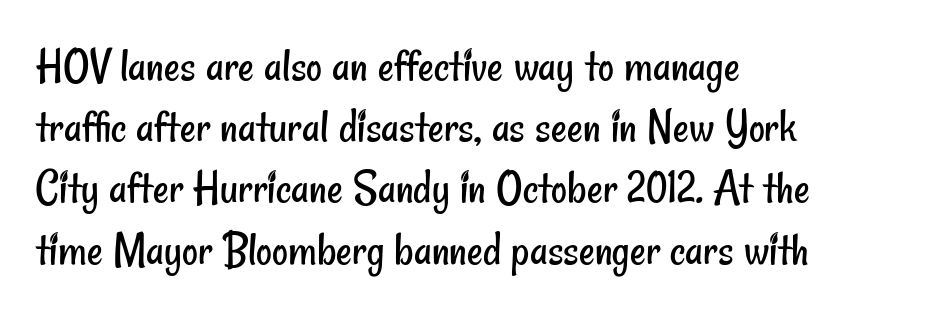
The image shows 49 px regular-weight, condensed sans-serif type; set left-aligned, normal line spacing (1.25x), normal letter spacing, not underlined; low stroke contrast and a small x-height.
